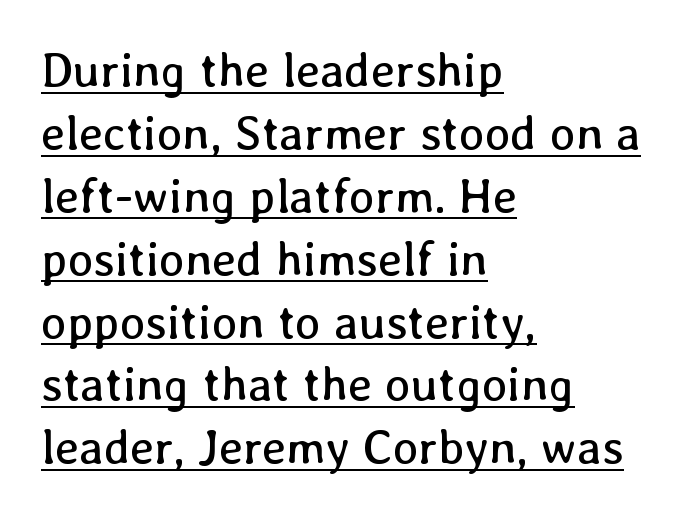
The image shows 48 px regular-weight type, upright; set left-aligned, normal line spacing (1.31x), normal letter spacing, underlined; low stroke contrast and a medium x-height.
